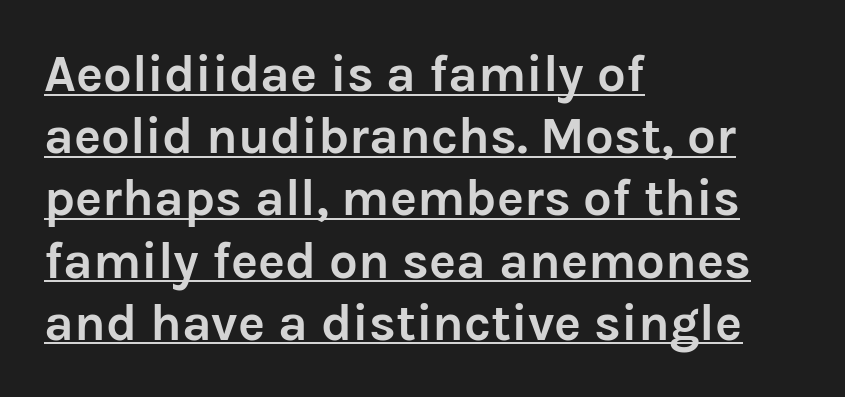
Q: Is the text bold? A: Yes.
Q: Is the text italic (slanted)? A: No, it is upright.
Q: Is the typeface a serif or a sans-serif typeface? A: Sans-serif.
Q: Is the text underlined? A: Yes.
Q: How is the paragraph aligned? A: Left-aligned.
Q: Is the spacing between letters normal or unusually wide? A: Normal.
Q: Width (condensed, normal, or wide)? A: Normal.
Q: Stroke contrast? A: Low.
Q: x-height? A: Medium.
Q: Monospaced? A: No.
